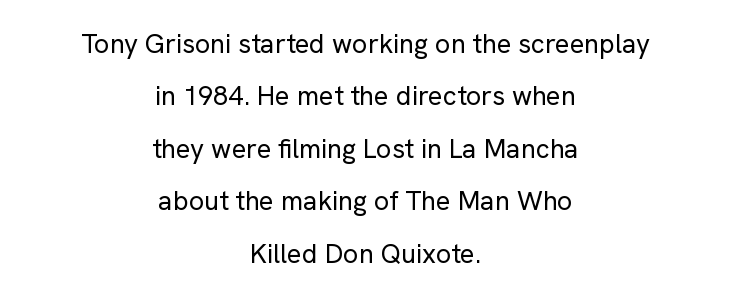
{"italic": "no", "bold": "no", "underline": "no", "align": "center", "line_spacing": "loose", "line_spacing_ratio": 1.94, "letter_spacing": "normal", "letter_spacing_em": 0.0, "glyph_px": 27}
